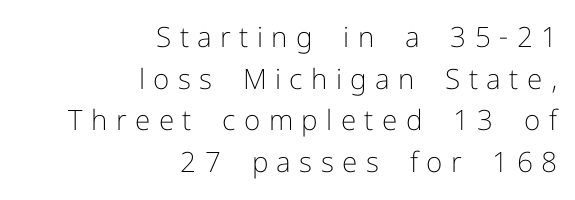
This sample uses expanded letter spacing, leaving extra air between glyphs. No feet cap the strokes, marking this as sans-serif type. You could not count columns in this text — the font is proportionally spaced. Words float on clear page, feet unadorned. Summary of weight: not heavy and not bold.
